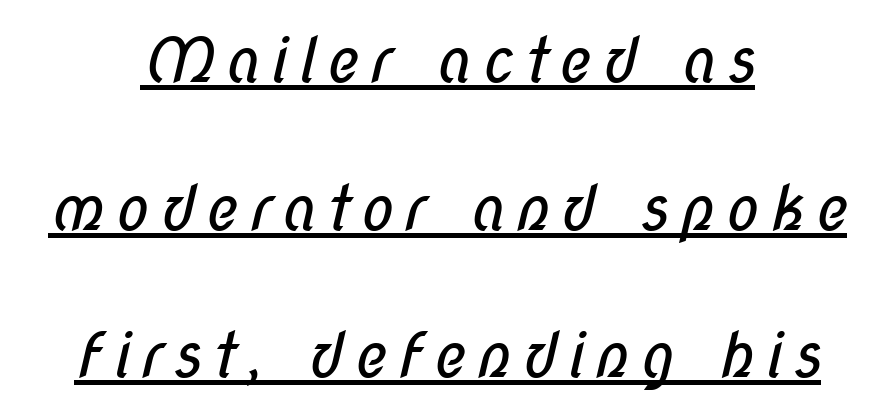
Q: Is the text bold? A: No.
Q: Is the typeface a serif or a sans-serif typeface? A: Sans-serif.
Q: Is the text underlined? A: Yes.
Q: How is the paragraph aligned? A: Centered.
Q: Is the spacing between lines tight, normal or loose? A: Loose.
Q: Width (condensed, normal, or wide)? A: Condensed.
Q: Stroke contrast? A: Low.
Q: x-height? A: Medium.
Q: Monospaced? A: No.
